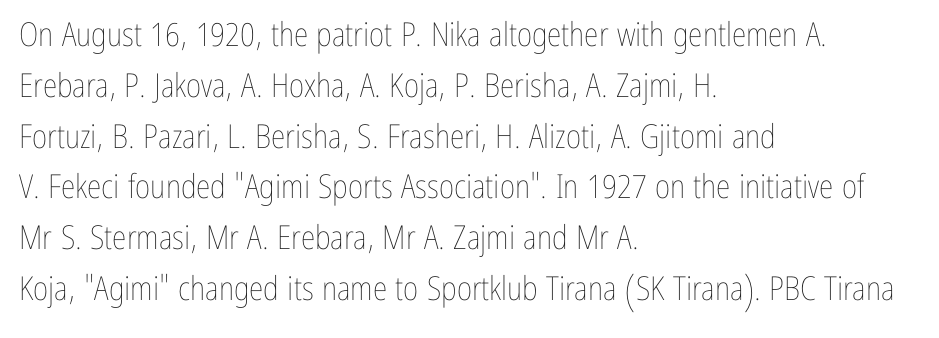
Q: Is the text bold? A: No.
Q: Is the text italic (slanted)? A: No, it is upright.
Q: Is the text underlined? A: No.
Q: How is the paragraph aligned? A: Left-aligned.
Q: Is the spacing between letters normal or unusually wide? A: Normal.
Q: Is the spacing between lines tight, normal or loose? A: Normal.
Q: Width (condensed, normal, or wide)? A: Condensed.
Q: Stroke contrast? A: Low.
Q: x-height? A: Medium.
Q: Monospaced? A: No.
